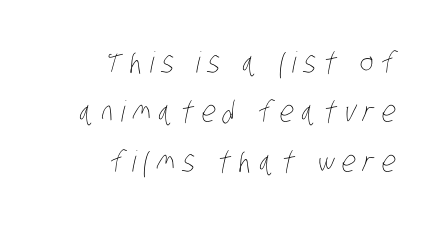
Q: Is the text bold? A: No.
Q: Is the text underlined? A: No.
Q: How is the paragraph aligned? A: Right-aligned.
Q: Is the spacing between letters normal or unusually wide? A: Unusually wide.
Q: Is the spacing between lines tight, normal or loose? A: Normal.
Q: Width (condensed, normal, or wide)? A: Condensed.
Q: Stroke contrast? A: Low.
Q: x-height? A: Large.
Q: Monospaced? A: No.
